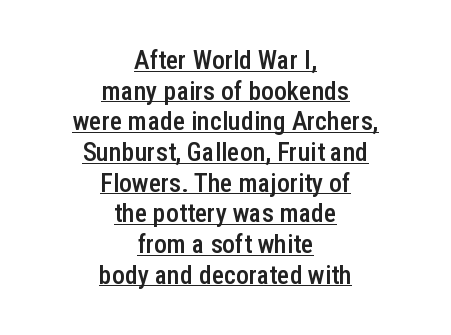
Compared with an ordinary text face, these strokes are moderately heavier — a semibold. This rendering leaves character spacing at its baseline value. Unlike italic type, these characters show no tilt at all. Beneath each row of characters lies a ruled line. The lines in this sample share a center point and differ in where they start and stop.
